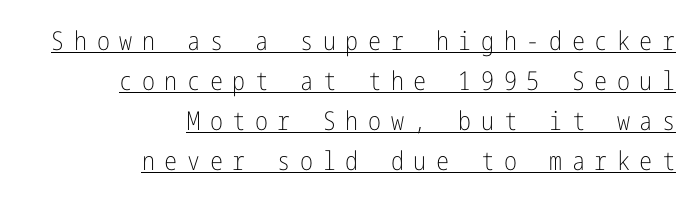
The image shows 26 px text type, upright; set right-aligned, normal line spacing (1.54x), unusually wide letter spacing (+0.37 em), underlined.
